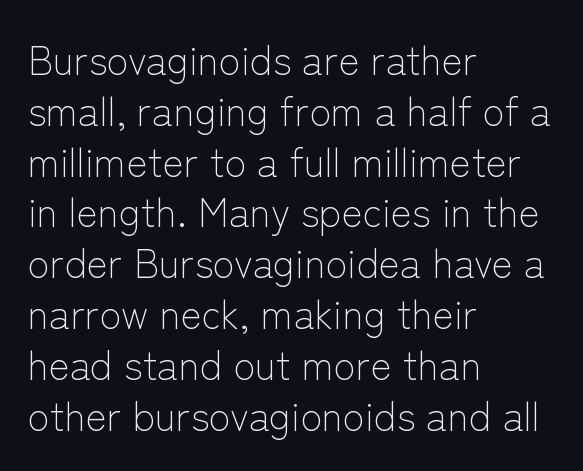
Q: Is the text bold? A: No.
Q: Is the text italic (slanted)? A: No, it is upright.
Q: Is the typeface a serif or a sans-serif typeface? A: Sans-serif.
Q: Is the text underlined? A: No.
Q: How is the paragraph aligned? A: Left-aligned.
Q: Is the spacing between letters normal or unusually wide? A: Normal.
Q: Is the spacing between lines tight, normal or loose? A: Normal.
Q: Width (condensed, normal, or wide)? A: Normal.
Q: Stroke contrast? A: Low.
Q: x-height? A: Medium.
Q: Monospaced? A: No.
